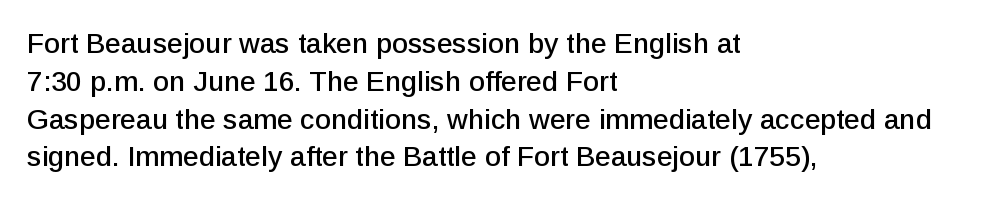
The image shows 28 px sans-serif type, upright; set left-aligned, normal line spacing (1.35x), normal letter spacing, not underlined; low stroke contrast and a medium x-height.
